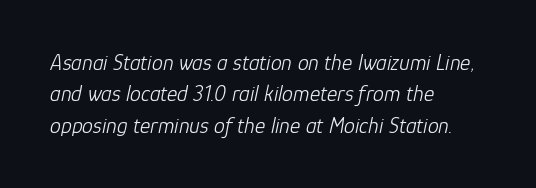
The image shows 22 px text type, italic (leaning right); set left-aligned, normal line spacing (1.43x), normal letter spacing, not underlined.
